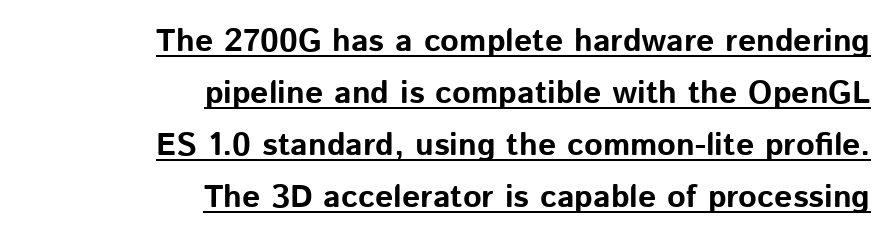
The rendering uses a bold face; every stroke is thick and dark. Upright lettering throughout. Compared with undecorated copy, this sample adds a rule below the words. Look at the tracking — it's just the regular setting, nothing added. The line-height multiplier appears to be the usual default. Spacing verdict: proportional, widths tailored to each character.
